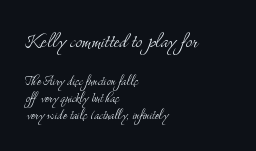
Just letters on the line, the space beneath them empty. Letter spacing: default. The paragraph shown leans on its left margin. The lines are packed closely together with very little leading. This layout puts the oversized block above and the modest block below.
